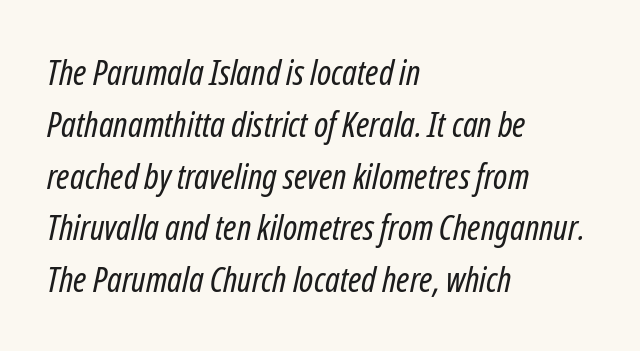
The image shows 35 px regular-weight, condensed type, italic (leaning right); set left-aligned, normal line spacing (1.48x), normal letter spacing, not underlined; low stroke contrast and a medium x-height.
